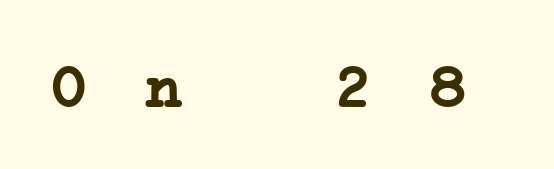
Just letters on the line, the space beneath them empty. The letters are spread apart with noticeably loose tracking. Is this a fixed-width face? Yes — each glyph sits in an identical cell. Examine the stroke ends and you'll spot serifs. Is the type bold? Yes — the strokes are clearly thick and heavy.
